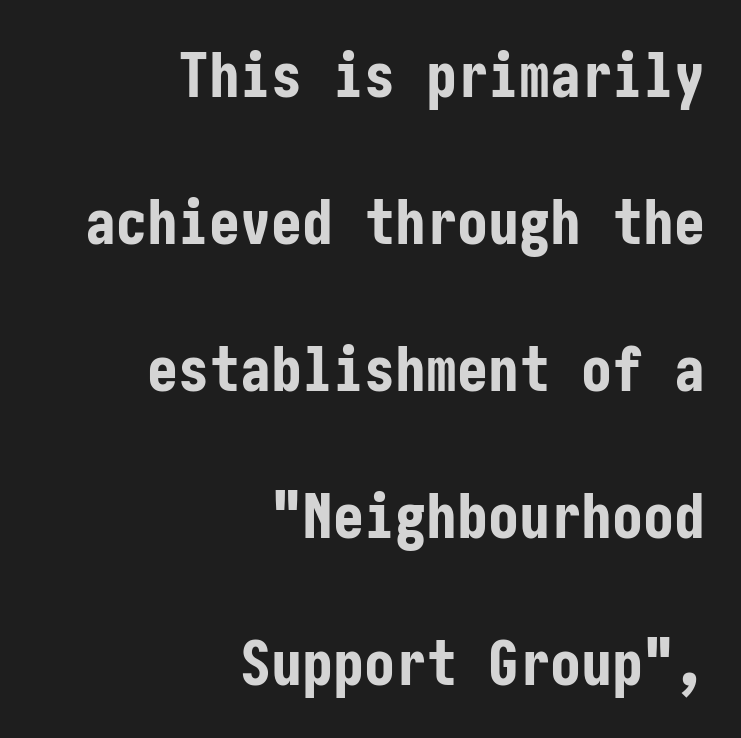
{"serif": "no", "italic": "no", "bold": "yes", "weight": "bold", "width": "condensed", "stroke_contrast": "low", "x_height": "medium", "underline": "no", "align": "right", "line_spacing": "loose", "line_spacing_ratio": 2.37, "letter_spacing": "normal", "letter_spacing_em": 0.0, "glyph_px": 62}
